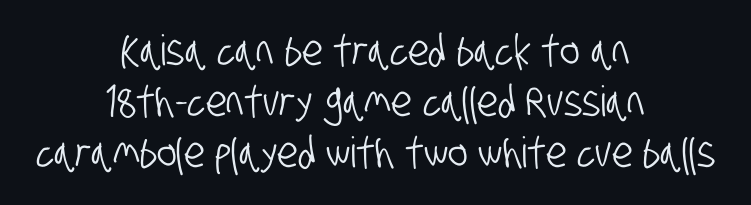
Glyph-to-glyph distance matches everyday printed text. Each line is balanced around a shared central axis. The rendering uses natural spacing where letterforms have individual widths. The face used here is a sans, in the tradition of grotesques and geometrics. Descender tails drop into unmarked territory.
